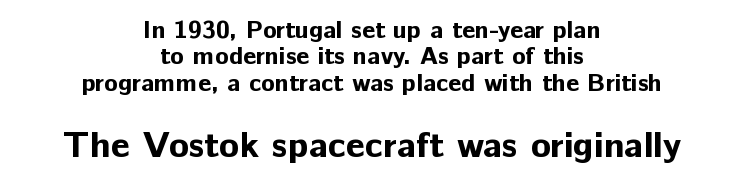
Q: Is the text bold? A: Yes.
Q: Is the text italic (slanted)? A: No, it is upright.
Q: Is the typeface a serif or a sans-serif typeface? A: Sans-serif.
Q: Is the text underlined? A: No.
Q: How is the paragraph aligned? A: Centered.
Q: Is the spacing between letters normal or unusually wide? A: Normal.
Q: Is the spacing between lines tight, normal or loose? A: Tight.
Q: Which block of text is set in a larger size, the first (top) or the second (bottom)? A: The second (bottom) one.
Q: Width (condensed, normal, or wide)? A: Normal.
Q: Stroke contrast? A: Low.
Q: x-height? A: Medium.
Q: Monospaced? A: No.
